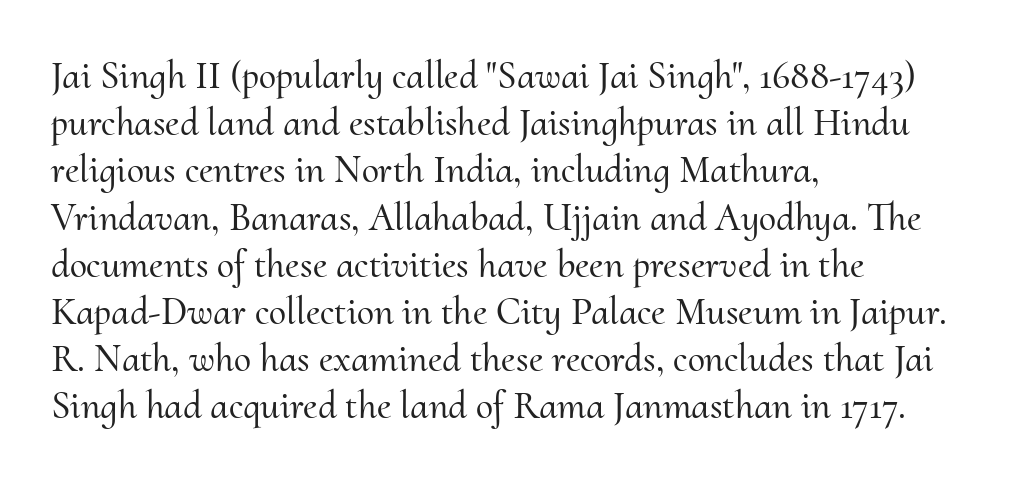
{"serif": "yes", "italic": "no", "width": "normal", "stroke_contrast": "medium", "x_height": "small", "monospaced": "no", "underline": "no", "align": "left", "line_spacing_ratio": 1.21, "letter_spacing": "normal", "letter_spacing_em": 0.0, "glyph_px": 39}
